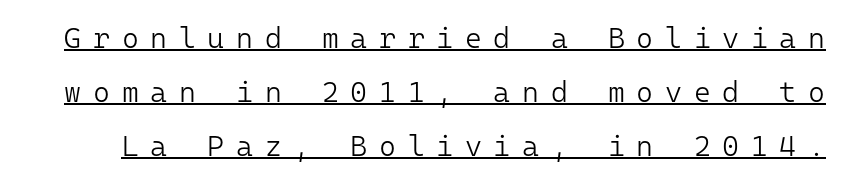
The image shows 29 px light sans-serif type, upright, monospaced; set line spacing 1.86x, unusually wide letter spacing (+0.4 em), underlined; low stroke contrast and a medium x-height.
